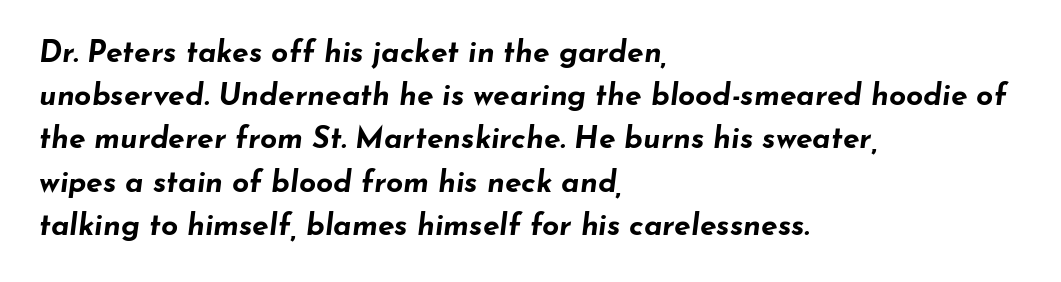
Q: Is the text bold? A: Yes.
Q: Is the text italic (slanted)? A: Yes, it leans right by about 7 degrees.
Q: Is the text underlined? A: No.
Q: How is the paragraph aligned? A: Left-aligned.
Q: Is the spacing between letters normal or unusually wide? A: Normal.
Q: Is the spacing between lines tight, normal or loose? A: Normal.
Q: Width (condensed, normal, or wide)? A: Wide.
Q: Stroke contrast? A: Low.
Q: x-height? A: Small.
Q: Monospaced? A: No.
